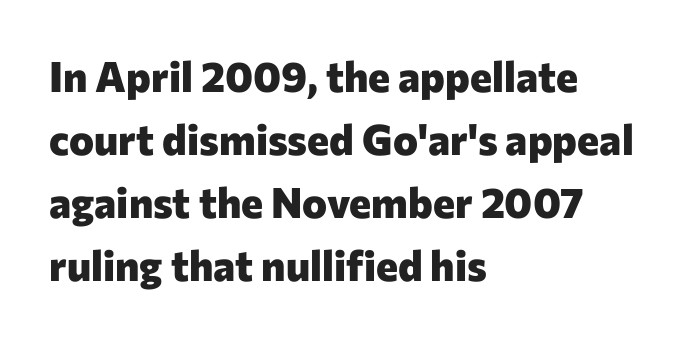
The specimen reads as upright at a glance. In terms of letterform style, serifs are entirely absent. The space between consecutive lines is moderate. In CSS terms this would be text-align: left. Has an underline been added? It has not.
